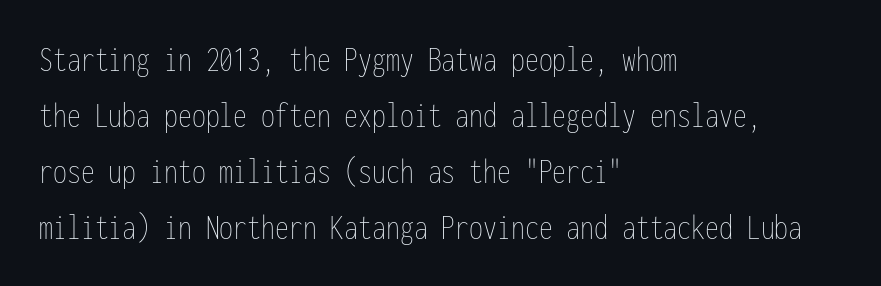
{"italic": "no", "bold": "no", "weight": "thin", "width": "condensed", "stroke_contrast": "low", "x_height": "medium", "monospaced": "yes", "underline": "no", "align": "left", "line_spacing": "normal", "line_spacing_ratio": 1.51, "letter_spacing": "normal", "letter_spacing_em": 0.0, "glyph_px": 37}
